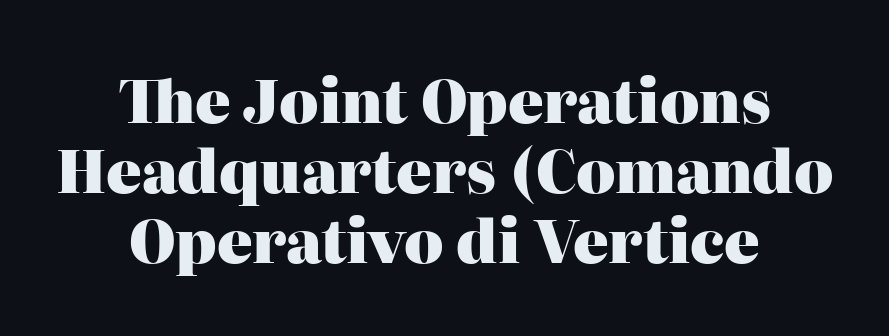
{"serif": "yes", "italic": "no", "bold": "yes", "weight": "heavy", "width": "normal", "stroke_contrast": "high", "x_height": "medium", "monospaced": "no", "underline": "no", "align": "center", "line_spacing_ratio": 1.19, "letter_spacing": "normal", "letter_spacing_em": 0.0, "glyph_px": 59}
